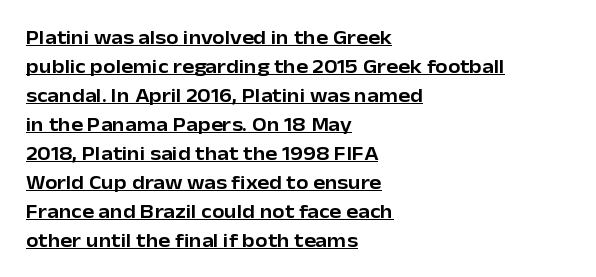
Q: Is the text italic (slanted)? A: No, it is upright.
Q: Is the text underlined? A: Yes.
Q: How is the paragraph aligned? A: Left-aligned.
Q: Is the spacing between letters normal or unusually wide? A: Normal.
Q: Is the spacing between lines tight, normal or loose? A: Normal.
